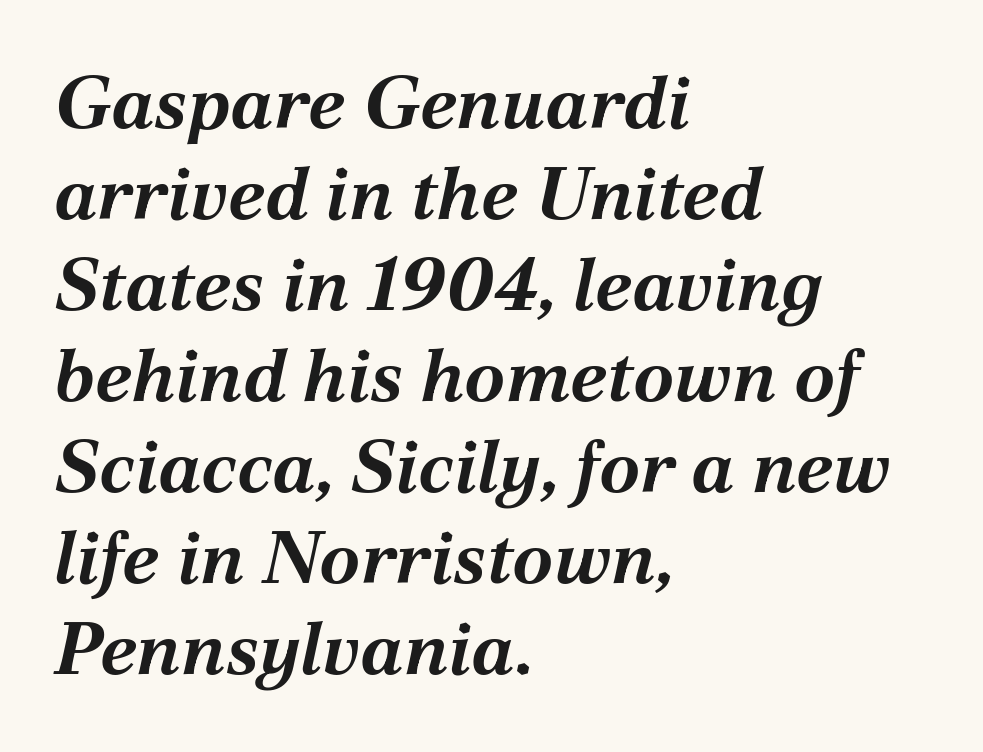
The letters are bold, with thick, heavy strokes. The words here are not underlined. Which margin do the lines hug? The left one — the right edge is uneven. Looking at the ascenders, they clearly lean.
